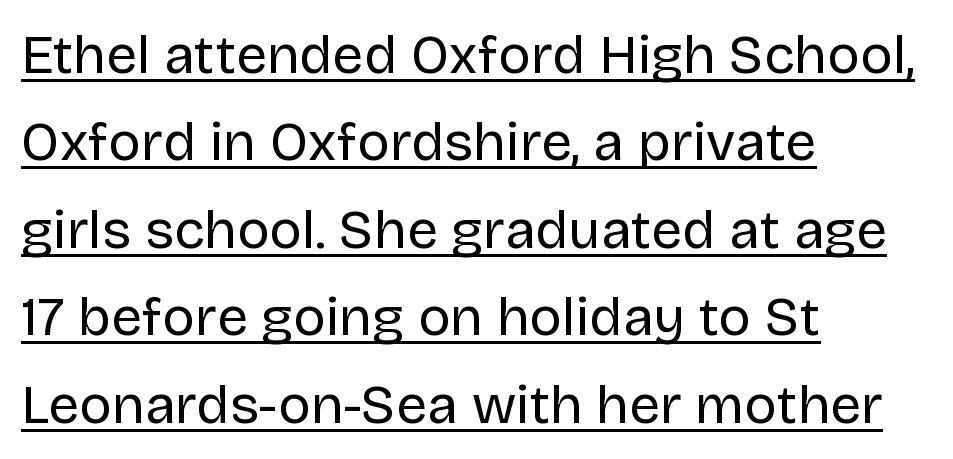
{"serif": "no", "italic": "no", "bold": "no", "weight": "regular", "width": "normal", "stroke_contrast": "low", "x_height": "large", "monospaced": "no", "underline": "yes", "align": "left", "line_spacing": "normal", "line_spacing_ratio": 1.59, "letter_spacing": "normal", "letter_spacing_em": 0.0, "glyph_px": 55}
